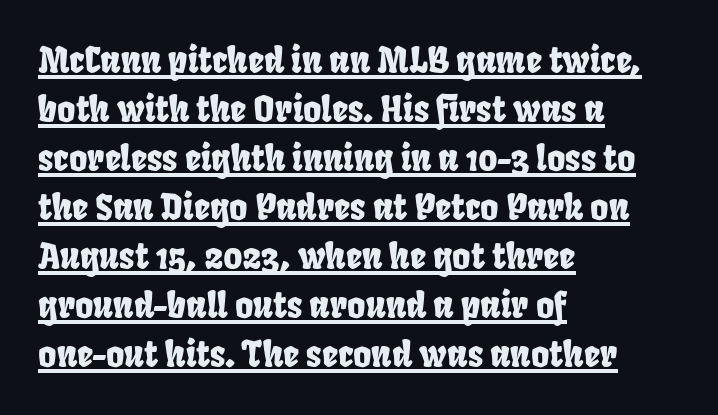
The image shows 35 px condensed sans-serif type; set left-aligned, normal line spacing (1.4x), normal letter spacing, underlined; low stroke contrast and a large x-height.
